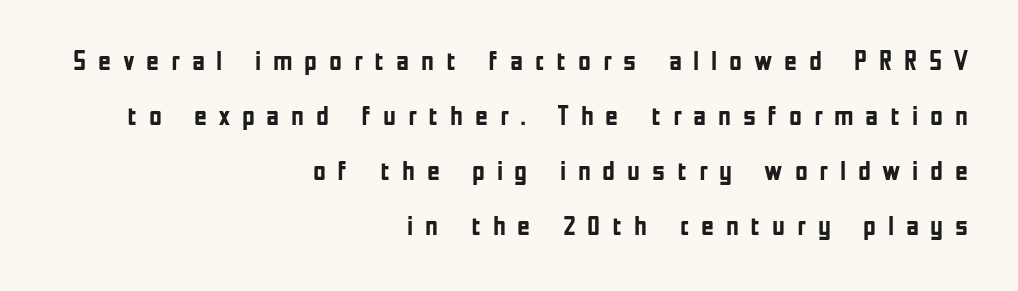
Q: Is the text bold? A: Yes.
Q: Is the text italic (slanted)? A: No, it is upright.
Q: Is the typeface a serif or a sans-serif typeface? A: Sans-serif.
Q: Is the text underlined? A: No.
Q: How is the paragraph aligned? A: Right-aligned.
Q: Is the spacing between letters normal or unusually wide? A: Unusually wide.
Q: Is the spacing between lines tight, normal or loose? A: Loose.
Q: Width (condensed, normal, or wide)? A: Condensed.
Q: Stroke contrast? A: Low.
Q: x-height? A: Medium.
Q: Monospaced? A: No.
